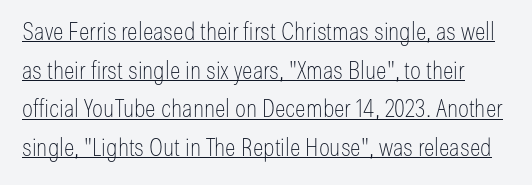
Q: Is the text bold? A: No.
Q: Is the text italic (slanted)? A: No, it is upright.
Q: Is the text underlined? A: Yes.
Q: Is the spacing between letters normal or unusually wide? A: Normal.
Q: Is the spacing between lines tight, normal or loose? A: Normal.
